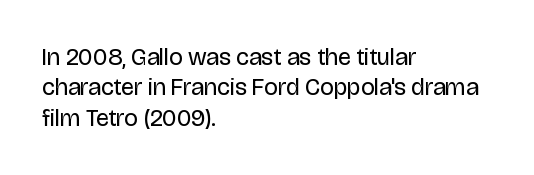
Q: Is the text bold? A: No.
Q: Is the text italic (slanted)? A: No, it is upright.
Q: Is the text underlined? A: No.
Q: How is the paragraph aligned? A: Left-aligned.
Q: Is the spacing between letters normal or unusually wide? A: Normal.
Q: Is the spacing between lines tight, normal or loose? A: Normal.
